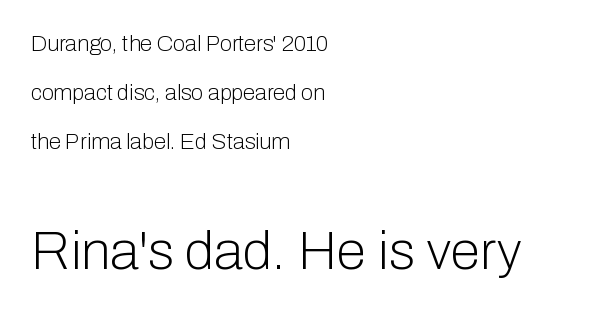
Q: Is the text bold? A: No.
Q: Is the text italic (slanted)? A: No, it is upright.
Q: Is the typeface a serif or a sans-serif typeface? A: Sans-serif.
Q: Is the text underlined? A: No.
Q: How is the paragraph aligned? A: Left-aligned.
Q: Is the spacing between letters normal or unusually wide? A: Normal.
Q: Is the spacing between lines tight, normal or loose? A: Loose.
Q: Which block of text is set in a larger size, the first (top) or the second (bottom)? A: The second (bottom) one.
Q: Width (condensed, normal, or wide)? A: Normal.
Q: Stroke contrast? A: Low.
Q: x-height? A: Medium.
Q: Monospaced? A: No.
